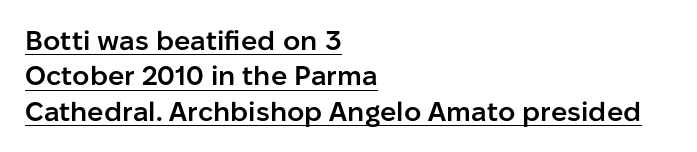
The image shows 27 px text type, upright; set left-aligned, normal line spacing (1.31x), normal letter spacing, underlined.
